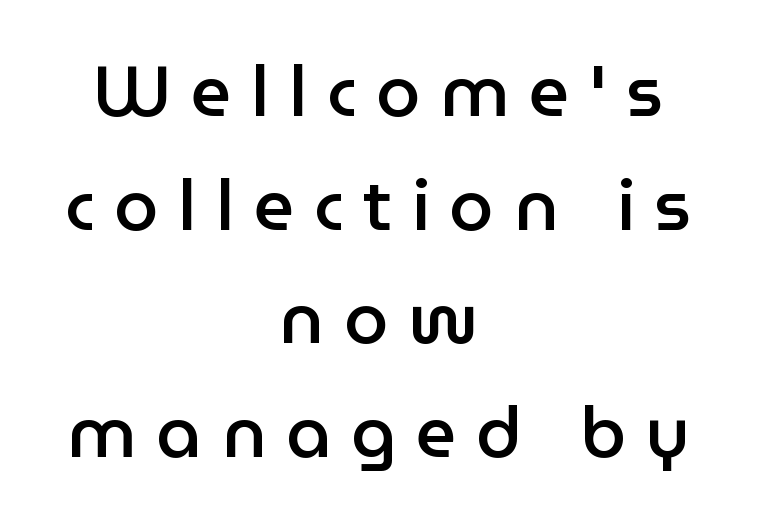
The image shows 71 px semibold sans-serif type, upright; set centered, normal line spacing (1.6x), unusually wide letter spacing (+0.28 em), not underlined; low stroke contrast and a medium x-height.
